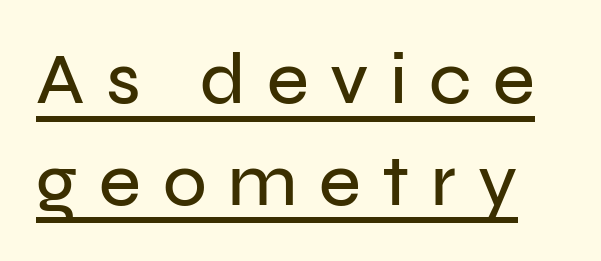
Q: Is the text italic (slanted)? A: No, it is upright.
Q: Is the typeface a serif or a sans-serif typeface? A: Sans-serif.
Q: Is the text underlined? A: Yes.
Q: Is the spacing between letters normal or unusually wide? A: Unusually wide.
Q: Is the spacing between lines tight, normal or loose? A: Normal.
Q: Width (condensed, normal, or wide)? A: Normal.
Q: Stroke contrast? A: Low.
Q: x-height? A: Medium.
Q: Monospaced? A: No.
